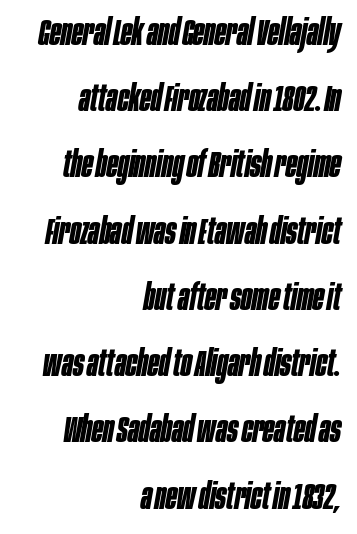
Q: Is the text bold? A: Yes.
Q: Is the text italic (slanted)? A: Yes, it leans right by about 10 degrees.
Q: Is the text underlined? A: No.
Q: How is the paragraph aligned? A: Right-aligned.
Q: Is the spacing between letters normal or unusually wide? A: Normal.
Q: Width (condensed, normal, or wide)? A: Condensed.
Q: Stroke contrast? A: Low.
Q: x-height? A: Large.
Q: Monospaced? A: No.
